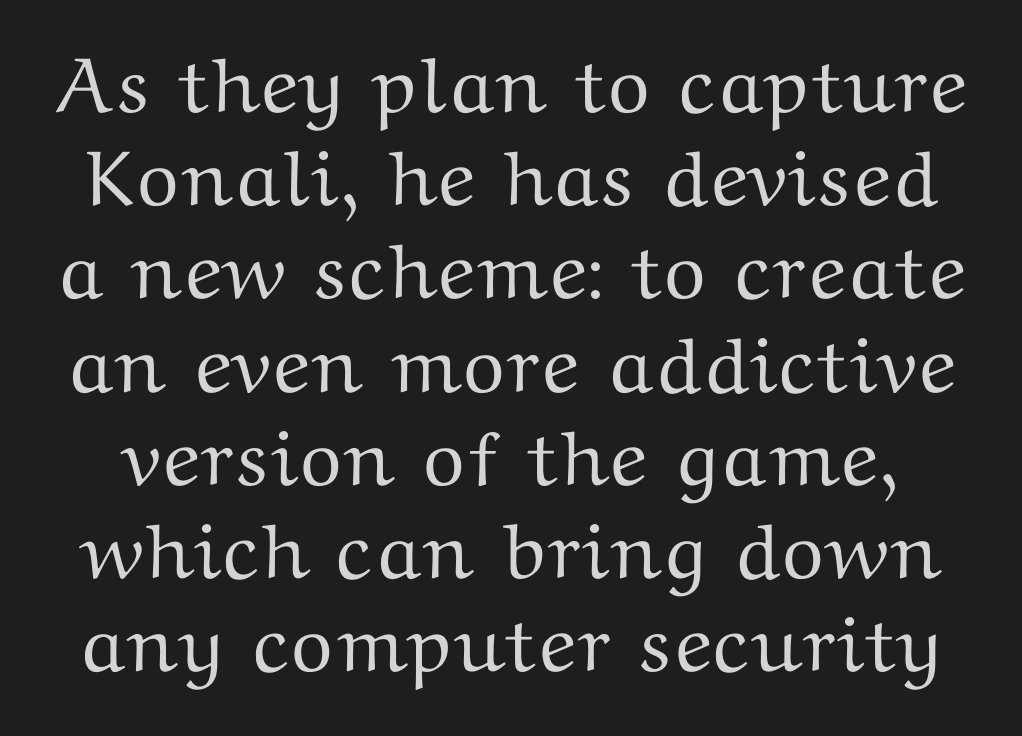
The lettering stays uniformly vertical, giving the passage a roman look. A typesetter would call this proportional, since set widths differ per character. The passage shown has conventional tracking throughout. Does the type have serifs? Yes, each stem ends in a small foot. The gap between lines stays unmarked.
